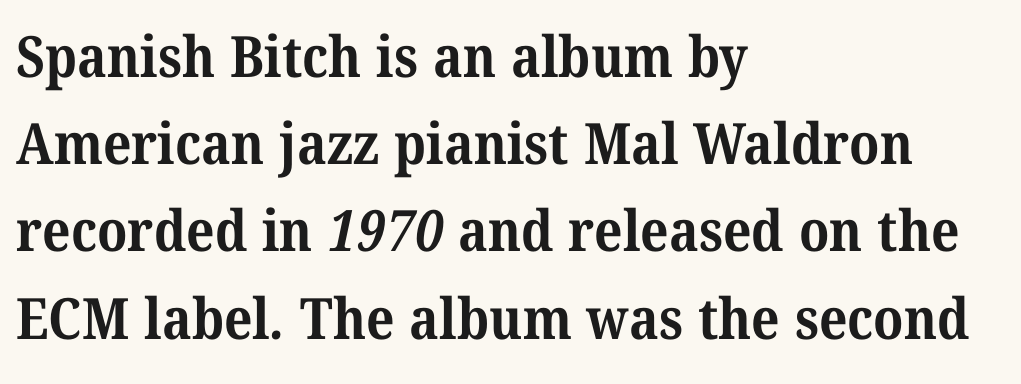
The image shows 57 px bold serif type; set left-aligned, normal line spacing (1.53x), normal letter spacing, not underlined; medium stroke contrast and a medium x-height.
